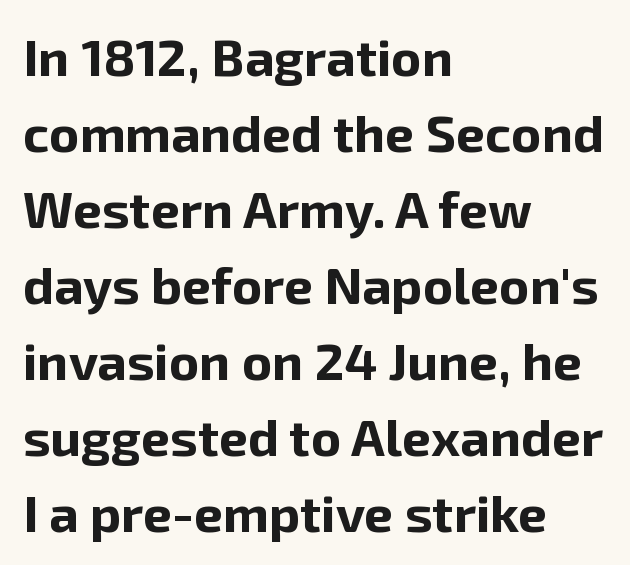
{"serif": "no", "italic": "no", "bold": "yes", "weight": "bold", "width": "normal", "stroke_contrast": "low", "x_height": "medium", "monospaced": "no", "underline": "no", "align": "left", "line_spacing": "normal", "line_spacing_ratio": 1.46, "letter_spacing": "normal", "letter_spacing_em": 0.0, "glyph_px": 52}
